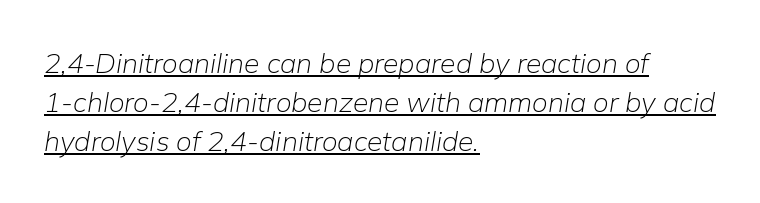
Standard letterfit; no display-style spreading of the glyphs. These lines were composed using italics. The leading is moderate, giving the passage an even texture. Nothing heavy about these letters — not bold at all. Visually the block forms a straight wall on the left and a jagged coastline on the right. Character widths vary here, with narrow letters taking less room than wide ones.
